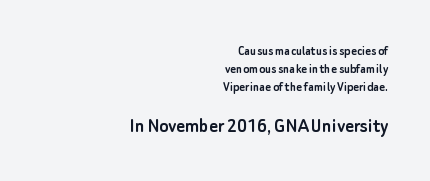
{"italic": "no", "underline": "no", "align": "right", "line_spacing": "normal", "line_spacing_ratio": 1.29, "letter_spacing": "normal", "letter_spacing_em": 0.0, "larger_block": "second", "size_ratio": 1.5, "glyph_px": 21}
